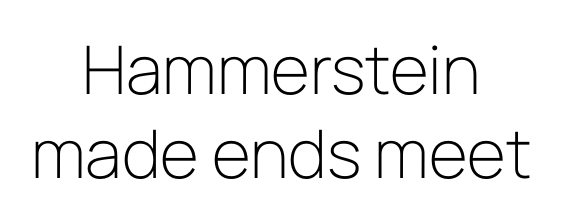
Do the letters lean? They stand straight. The type family on display is of the sans-serif kind. Plain, unruled lines of type. The letters advance in unequal steps, a hallmark of proportional type. These lines sit exactly where default settings would place them. Compared with a flush-left layout, this one balances lines on the center instead.
